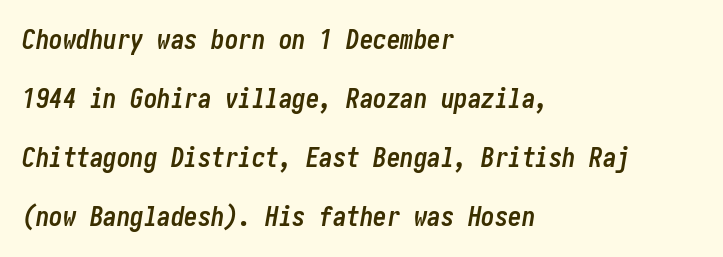
The image shows 27 px bold type, italic (leaning right); set left-aligned, loose line spacing (2.19x), normal letter spacing, not underlined.
